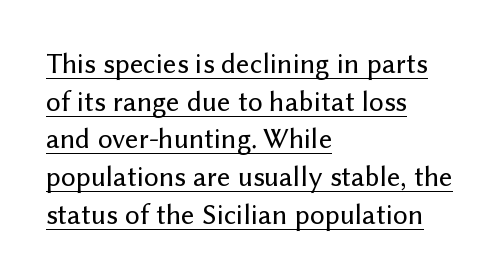
Q: Is the text italic (slanted)? A: No, it is upright.
Q: Is the typeface a serif or a sans-serif typeface? A: Sans-serif.
Q: Is the text underlined? A: Yes.
Q: How is the paragraph aligned? A: Left-aligned.
Q: Is the spacing between letters normal or unusually wide? A: Normal.
Q: Is the spacing between lines tight, normal or loose? A: Normal.
Q: Width (condensed, normal, or wide)? A: Normal.
Q: Stroke contrast? A: Low.
Q: x-height? A: Medium.
Q: Monospaced? A: No.
